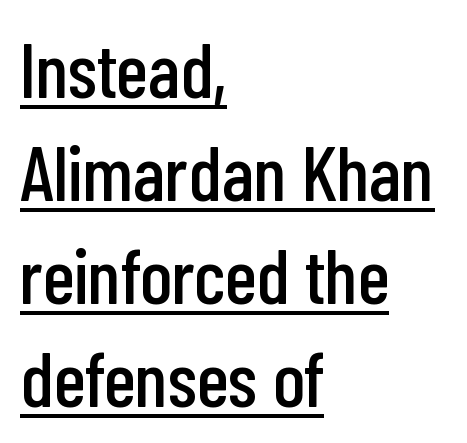
The image shows 78 px condensed sans-serif type, upright; set left-aligned, normal line spacing (1.32x), normal letter spacing, underlined; low stroke contrast and a medium x-height.
